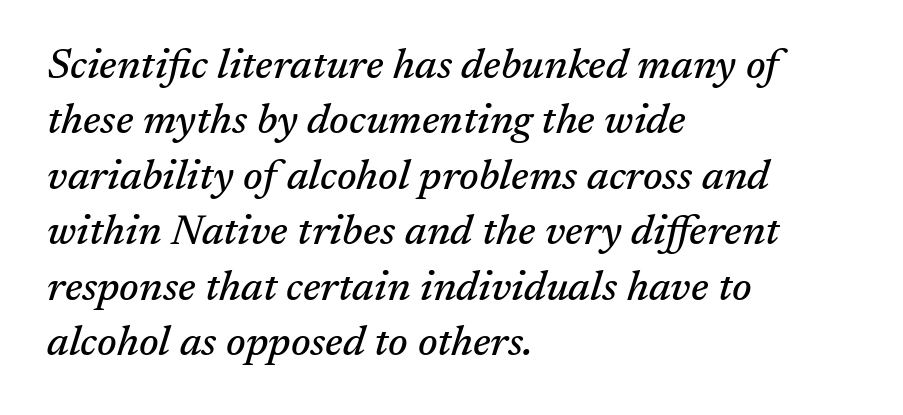
Does the leading feel generous? No, just average. Plain, unruled lines of type. Old-style or modern, the face here clearly has serifs. Line beginnings align vertically; line endings do not. The passage shown is typed in a proportional face where columns would drift. Posture: slanted.
